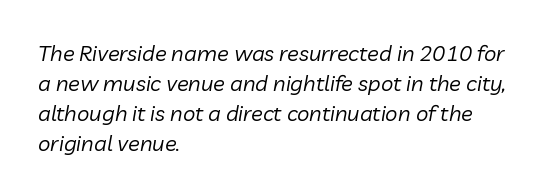
Does extra space separate the letters? No, they use regular spacing. These lines were composed using italics. Summary of vertical rhythm: regular, with standard interline spacing. The rag falls on the right side of this text block. Weight: not bold — regular or lighter.
